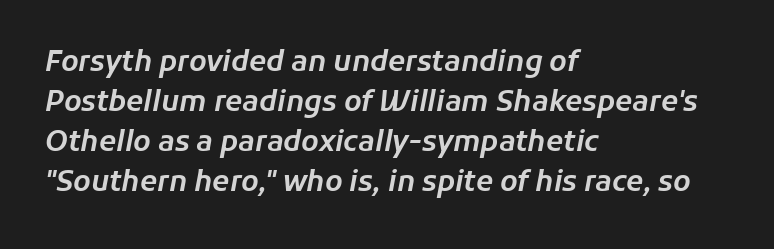
The glyphs are unaccompanied by any horizontal stroke below them. Proportional: the letters do not fall into vertical columns. The typography opts for an oblique posture over an upright one. Inter-character spacing is left at the font's built-in metrics.
